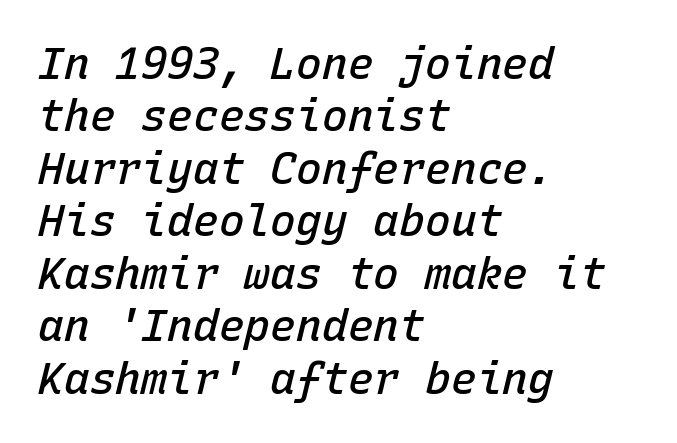
Q: Is the text bold? A: Semi-bold.
Q: Is the text italic (slanted)? A: Yes, it leans right by about 15 degrees.
Q: Is the text underlined? A: No.
Q: How is the paragraph aligned? A: Left-aligned.
Q: Is the spacing between letters normal or unusually wide? A: Normal.
Q: Width (condensed, normal, or wide)? A: Normal.
Q: Stroke contrast? A: Low.
Q: x-height? A: Medium.
Q: Monospaced? A: Yes.
